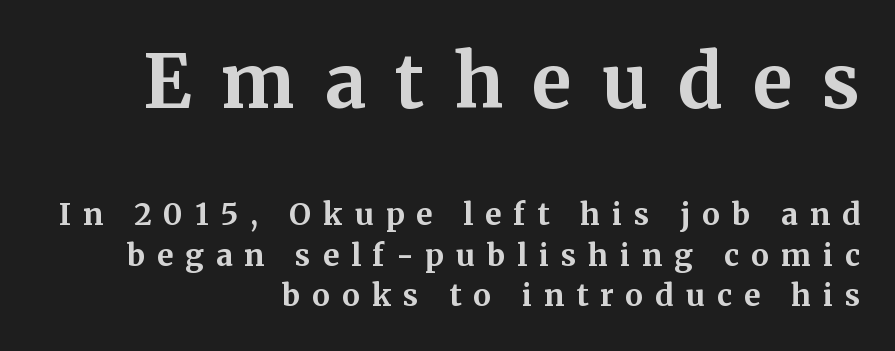
Spacing verdict: proportional, widths tailored to each character. Every letter is thick-stroked: bold, no question. Loose tracking; the words dissolve into strings of separated letters. Little horizontal feet cap the strokes, marking this as serif type.
